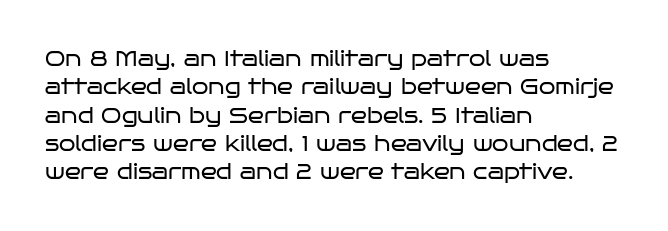
Q: Is the text bold? A: No.
Q: Is the text italic (slanted)? A: No, it is upright.
Q: Is the text underlined? A: No.
Q: How is the paragraph aligned? A: Left-aligned.
Q: Is the spacing between letters normal or unusually wide? A: Normal.
Q: Is the spacing between lines tight, normal or loose? A: Normal.
